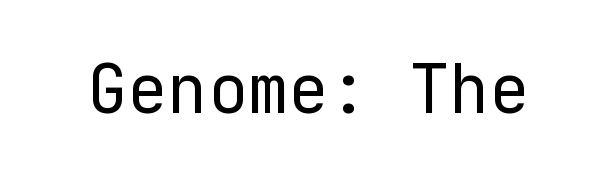
Q: Is the text bold? A: No.
Q: Is the text italic (slanted)? A: No, it is upright.
Q: Is the typeface a serif or a sans-serif typeface? A: Sans-serif.
Q: Is the text underlined? A: No.
Q: Is the spacing between letters normal or unusually wide? A: Normal.
Q: Width (condensed, normal, or wide)? A: Normal.
Q: Stroke contrast? A: Low.
Q: x-height? A: Medium.
